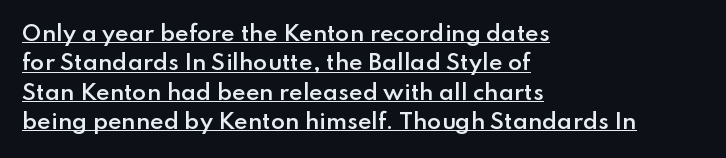
Whoever set this chose a conventional vertical rhythm. Line starts are locked; line ends wander. Posture: upright roman. Words appear dense and cohesive because spacing is normal. Quick note: underline on. Students, this is semibold: more ink than regular, less than bold.
